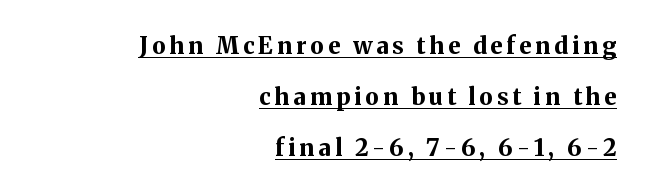
Every stem runs plumb, perpendicular to the baseline. What's the leading like? Stretched, with rows far apart. The font is running at its bold setting. These lines stack with their right ends in a neat column. The rendering uses the underline text-decoration.
